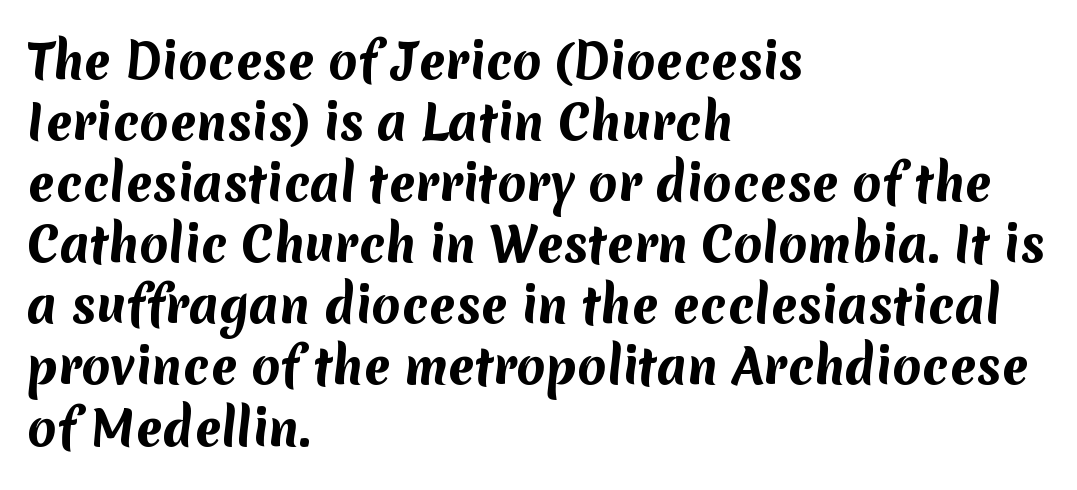
The image shows 47 px bold sans-serif type; set left-aligned, normal line spacing (1.3x), normal letter spacing, not underlined; medium stroke contrast and a medium x-height.
